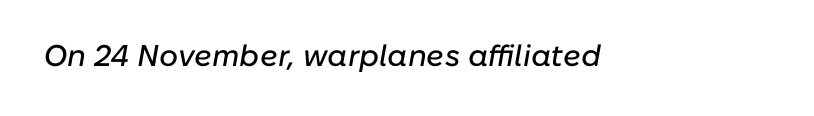
{"italic": "yes", "lean": "right", "slant_degrees": 10, "width": "normal", "stroke_contrast": "low", "x_height": "medium", "monospaced": "no", "underline": "no", "letter_spacing": "normal", "letter_spacing_em": 0.0, "glyph_px": 30}
